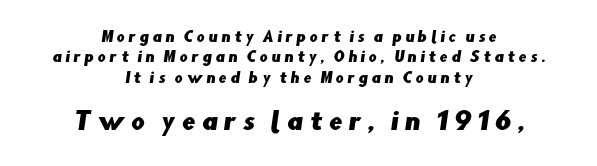
The image shows 24 px text type; set centered, normal line spacing (1.45x), unusually wide letter spacing (+0.26 em), not underlined; the second (bottom) block is 1.71x larger.
